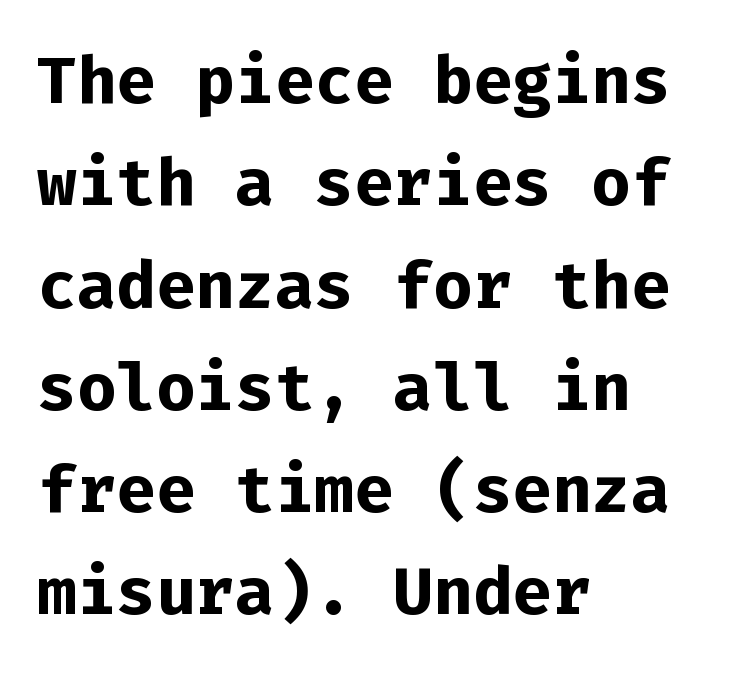
Caption: bold face, heavy strokes. The compositor pushed each line to the left boundary. Interline gaps are of average width in this sample. Only glyphs here, with clear space below each row. These lines are rendered in a fixed-pitch font. Is the letter spacing exaggerated? No — it looks like the ordinary default.
